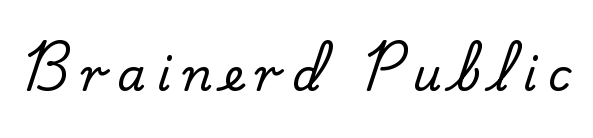
Q: Is the text italic (slanted)? A: Yes.
Q: Is the typeface a serif or a sans-serif typeface? A: Serif.
Q: Is the text underlined? A: No.
Q: Is the spacing between letters normal or unusually wide? A: Unusually wide.
Q: Width (condensed, normal, or wide)? A: Normal.
Q: Stroke contrast? A: Low.
Q: x-height? A: Small.
Q: Monospaced? A: No.
